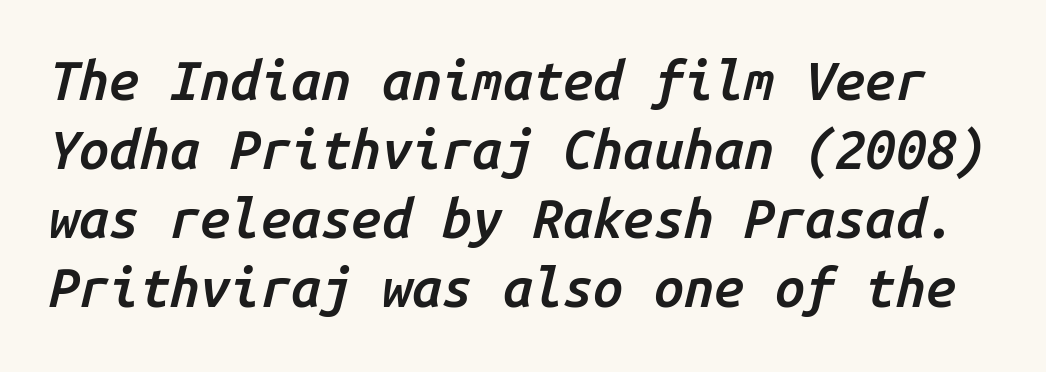
Q: Is the text bold? A: Semi-bold.
Q: Is the text italic (slanted)? A: Yes, it leans right by about 14 degrees.
Q: Is the text underlined? A: No.
Q: Is the spacing between letters normal or unusually wide? A: Normal.
Q: Is the spacing between lines tight, normal or loose? A: Normal.
Q: Width (condensed, normal, or wide)? A: Normal.
Q: Stroke contrast? A: Low.
Q: x-height? A: Medium.
Q: Monospaced? A: Yes.
